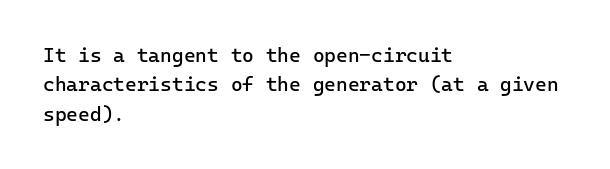
The image shows 20 px text type, upright; set left-aligned, normal line spacing (1.47x), normal letter spacing, not underlined.
